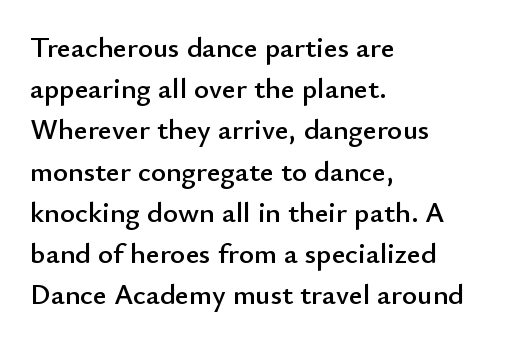
Q: Is the text italic (slanted)? A: No, it is upright.
Q: Is the typeface a serif or a sans-serif typeface? A: Sans-serif.
Q: Is the text underlined? A: No.
Q: How is the paragraph aligned? A: Left-aligned.
Q: Is the spacing between letters normal or unusually wide? A: Normal.
Q: Is the spacing between lines tight, normal or loose? A: Normal.
Q: Width (condensed, normal, or wide)? A: Normal.
Q: Stroke contrast? A: Low.
Q: x-height? A: Small.
Q: Monospaced? A: No.
